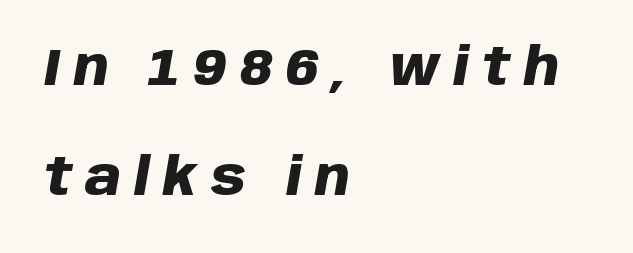
The image shows 51 px heavy type, italic (leaning right); set left-aligned, loose line spacing (2.16x), unusually wide letter spacing (+0.26 em), not underlined; low stroke contrast and a large x-height.
